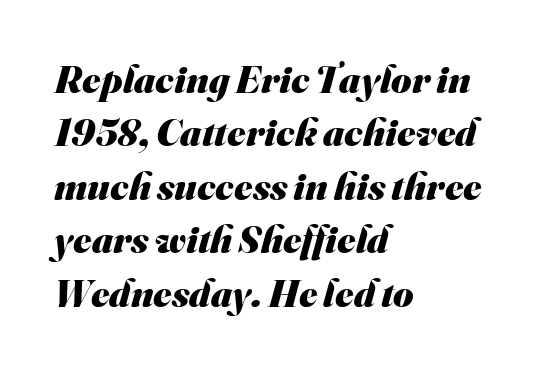
Visually the block forms a straight wall on the left and a jagged coastline on the right. This rendering features lettering with no underline. Reading down the column, the eye jumps a familiar distance to each next line. The typesetting leans heavy: a genuine bold. Is this a sans? Yes — the strokes have no serifs. Varying glyph widths throughout — classic text-font behaviour.
